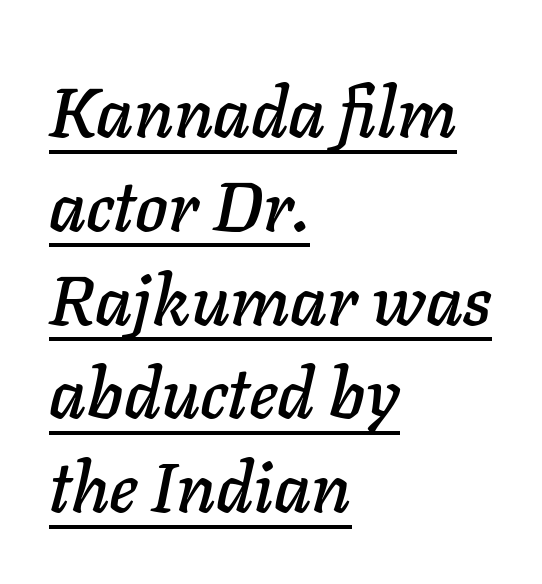
Q: Is the text italic (slanted)? A: Yes, it leans right by about 11 degrees.
Q: Is the text underlined? A: Yes.
Q: How is the paragraph aligned? A: Left-aligned.
Q: Is the spacing between letters normal or unusually wide? A: Normal.
Q: Is the spacing between lines tight, normal or loose? A: Normal.
Q: Width (condensed, normal, or wide)? A: Normal.
Q: Stroke contrast? A: Low.
Q: x-height? A: Medium.
Q: Monospaced? A: No.
